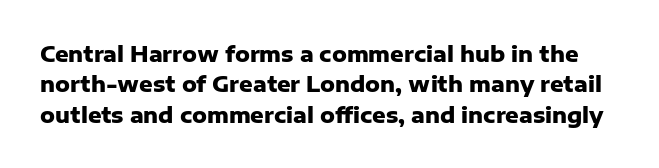
The image shows 21 px bold type, upright; set normal line spacing (1.45x), normal letter spacing, not underlined.
